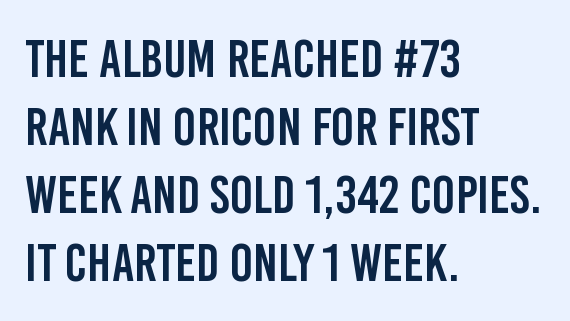
The image shows 54 px condensed sans-serif type, upright; set left-aligned, normal line spacing (1.26x), normal letter spacing, not underlined; low stroke contrast and a large x-height.
